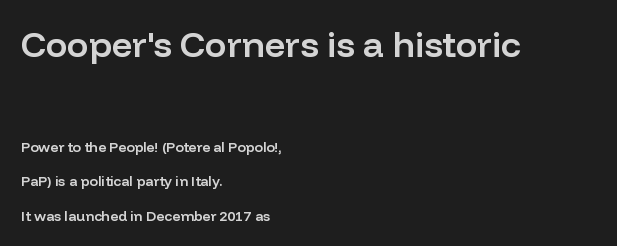
The image shows 36 px semibold sans-serif type, upright; set left-aligned, loose line spacing (2.45x), normal letter spacing, not underlined; the first (top) block is 2.57x larger; low stroke contrast and a medium x-height.
